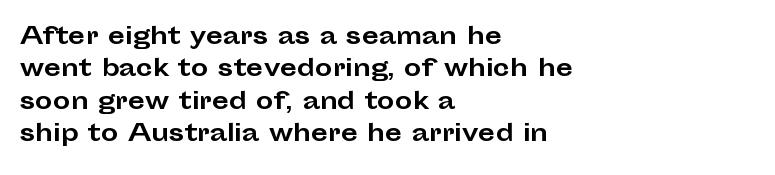
This block has exactly the height ordinary leading produces. A roman cut, with each character standing at attention. Typesetter's note: full bold, strokes at maximum text heaviness. The rendering anchors every line to the left-hand side.
